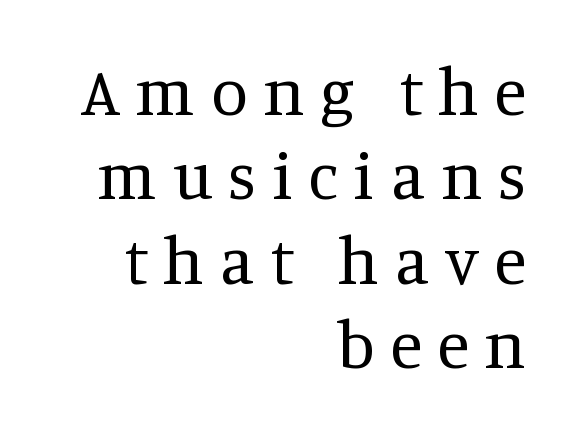
Q: Is the text bold? A: No.
Q: Is the text italic (slanted)? A: No, it is upright.
Q: Is the typeface a serif or a sans-serif typeface? A: Serif.
Q: Is the text underlined? A: No.
Q: How is the paragraph aligned? A: Right-aligned.
Q: Is the spacing between letters normal or unusually wide? A: Unusually wide.
Q: Is the spacing between lines tight, normal or loose? A: Normal.
Q: Width (condensed, normal, or wide)? A: Normal.
Q: Stroke contrast? A: Medium.
Q: x-height? A: Large.
Q: Monospaced? A: No.
